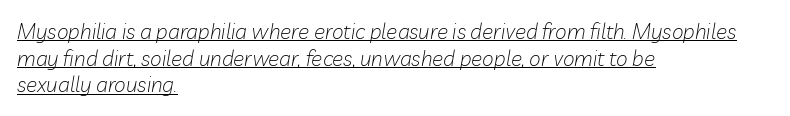
The image shows 21 px text type, italic (leaning right); set left-aligned, normal line spacing (1.27x), normal letter spacing, underlined.
